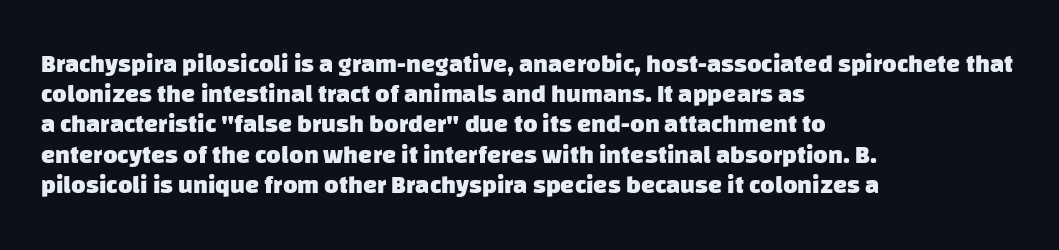
The image shows 25 px bold type; set left-aligned, line spacing 1.21x, normal letter spacing, not underlined.
